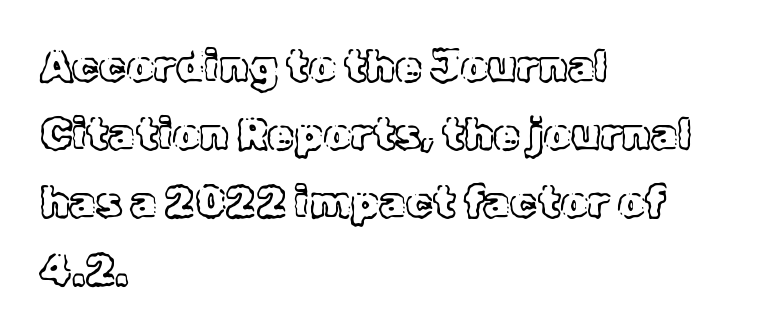
{"italic": "no", "width": "normal", "x_height": "medium", "monospaced": "no", "underline": "no", "align": "left", "line_spacing": "normal", "line_spacing_ratio": 1.58, "letter_spacing": "normal", "letter_spacing_em": 0.0, "glyph_px": 43}
